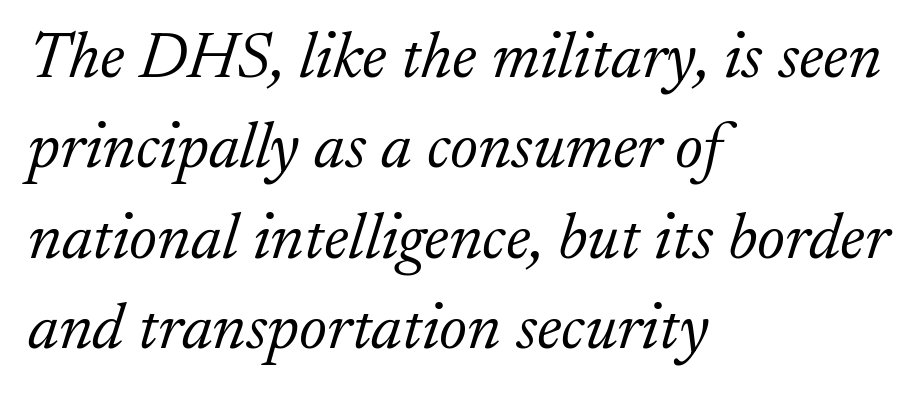
Tall strokes in this sample are angled rather than plumb. Unlike a clean sans, this face finishes its strokes with serifs. In CSS terms this would be text-align: left. Here the designer chose a conventional face with non-uniform glyph widths.
